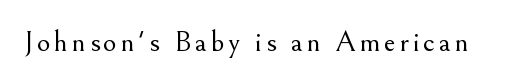
{"serif": "yes", "italic": "no", "bold": "no", "weight": "light", "width": "normal", "stroke_contrast": "medium", "x_height": "small", "monospaced": "no", "underline": "no", "glyph_px": 30}
